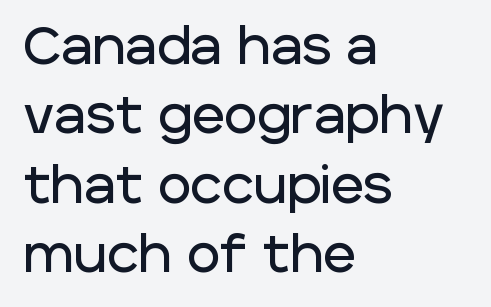
Q: Is the text italic (slanted)? A: No, it is upright.
Q: Is the typeface a serif or a sans-serif typeface? A: Sans-serif.
Q: Is the text underlined? A: No.
Q: How is the paragraph aligned? A: Left-aligned.
Q: Is the spacing between letters normal or unusually wide? A: Normal.
Q: Is the spacing between lines tight, normal or loose? A: Normal.
Q: Width (condensed, normal, or wide)? A: Normal.
Q: Stroke contrast? A: Low.
Q: x-height? A: Large.
Q: Monospaced? A: No.
